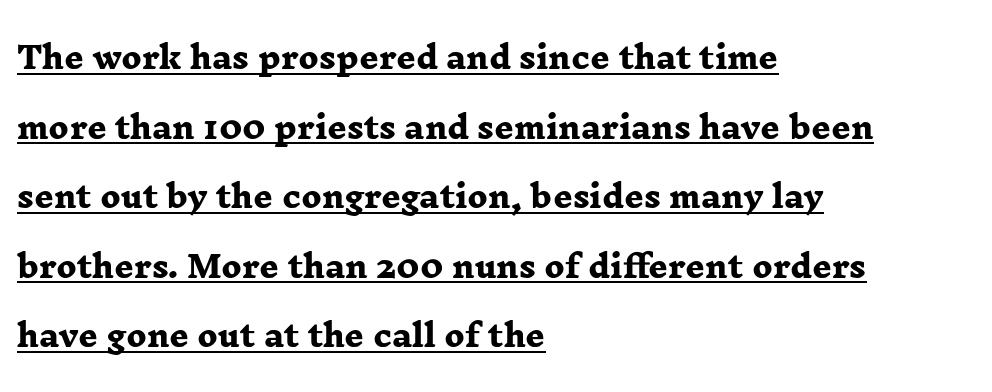
Q: Is the text bold? A: Yes.
Q: Is the typeface a serif or a sans-serif typeface? A: Serif.
Q: Is the text underlined? A: Yes.
Q: How is the paragraph aligned? A: Left-aligned.
Q: Is the spacing between letters normal or unusually wide? A: Normal.
Q: Is the spacing between lines tight, normal or loose? A: Loose.
Q: Width (condensed, normal, or wide)? A: Wide.
Q: Stroke contrast? A: Low.
Q: x-height? A: Medium.
Q: Monospaced? A: No.
